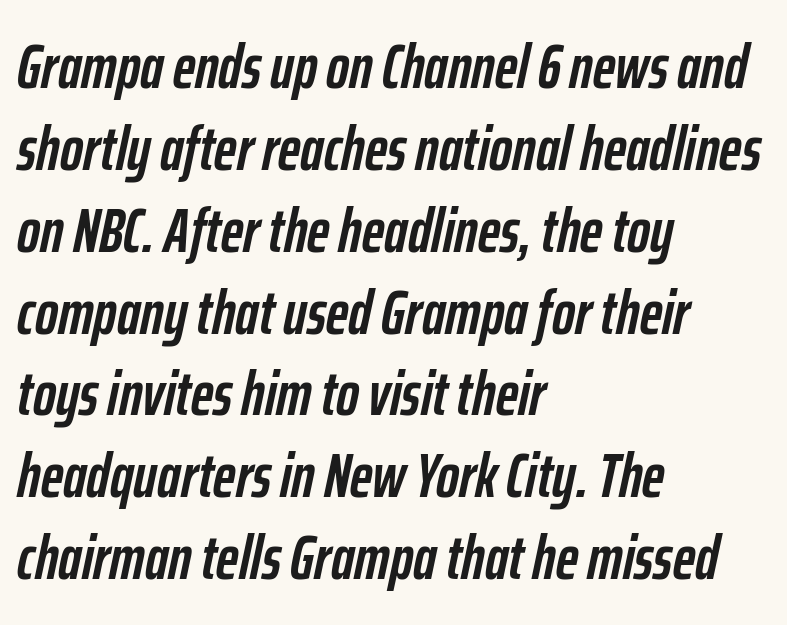
Q: Is the text bold? A: Yes.
Q: Is the text italic (slanted)? A: Yes, it leans right by about 12 degrees.
Q: Is the text underlined? A: No.
Q: How is the paragraph aligned? A: Left-aligned.
Q: Is the spacing between letters normal or unusually wide? A: Normal.
Q: Is the spacing between lines tight, normal or loose? A: Normal.
Q: Width (condensed, normal, or wide)? A: Condensed.
Q: Stroke contrast? A: Low.
Q: x-height? A: Medium.
Q: Monospaced? A: No.
